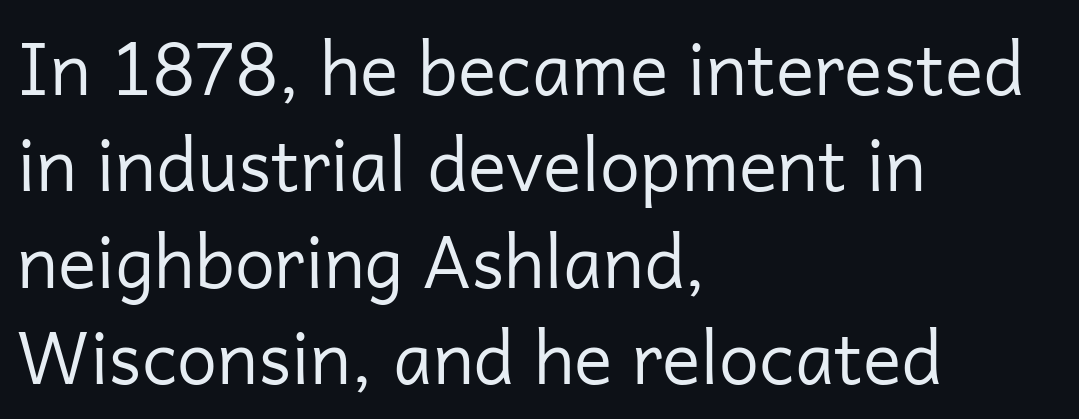
The leading is moderate, giving the passage an even texture. Here the glyphs are tracked normally, forming tight word shapes. A typesetter would mark this as roman, not italic. The strip under each line holds only bare page. This sample has the flowing, uneven cadence of proportional lettering. Each stroke keeps to a modest, everyday thickness or less.
